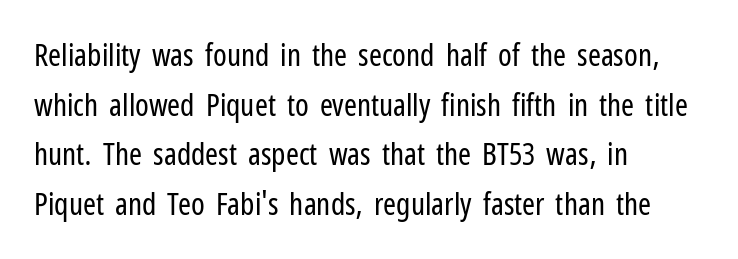
{"serif": "no", "italic": "no", "bold": "no", "weight": "regular", "width": "condensed", "stroke_contrast": "low", "x_height": "medium", "monospaced": "no", "underline": "no", "align": "left", "line_spacing": "normal", "line_spacing_ratio": 1.6, "letter_spacing": "normal", "letter_spacing_em": 0.0, "glyph_px": 31}
